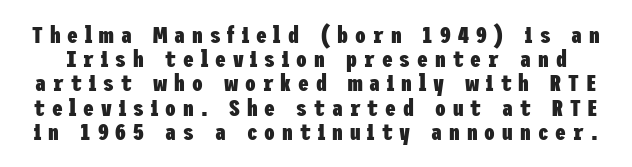
{"italic": "no", "bold": "yes", "underline": "no", "line_spacing": "tight", "line_spacing_ratio": 1.01, "letter_spacing": "wide", "letter_spacing_em": 0.29, "glyph_px": 24}
